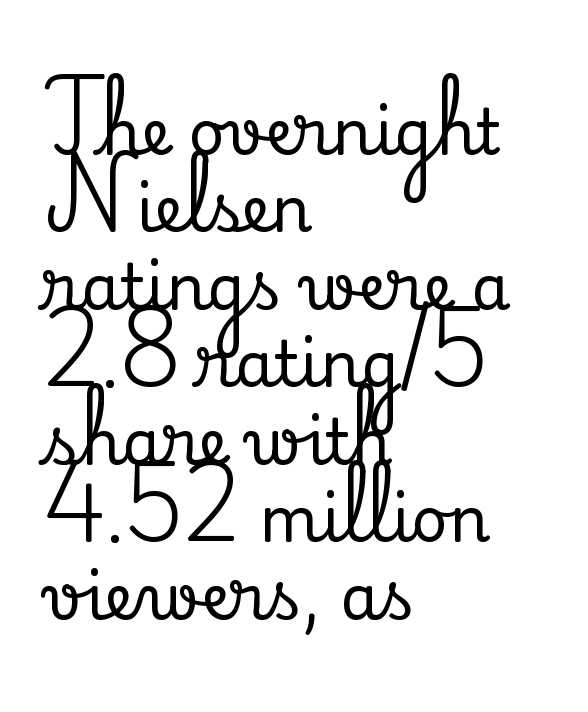
Q: Is the text italic (slanted)? A: No, it is upright.
Q: Is the typeface a serif or a sans-serif typeface? A: Serif.
Q: Is the text underlined? A: No.
Q: How is the paragraph aligned? A: Left-aligned.
Q: Is the spacing between letters normal or unusually wide? A: Normal.
Q: Width (condensed, normal, or wide)? A: Normal.
Q: Stroke contrast? A: Medium.
Q: x-height? A: Small.
Q: Monospaced? A: No.
